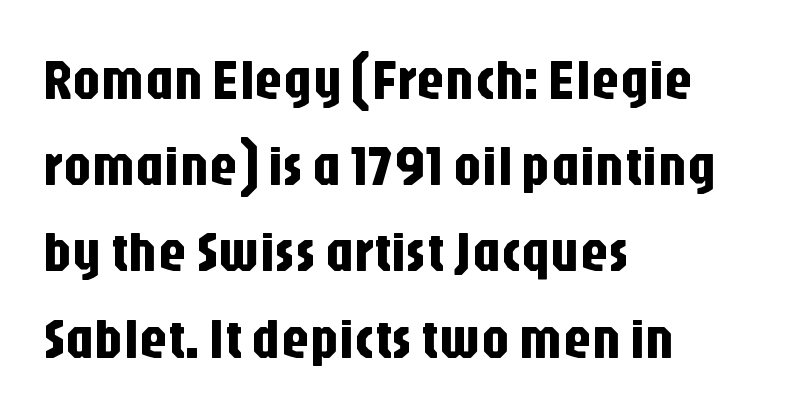
{"serif": "no", "italic": "no", "width": "condensed", "stroke_contrast": "low", "x_height": "large", "monospaced": "no", "underline": "no", "align": "left", "line_spacing": "normal", "line_spacing_ratio": 1.54, "letter_spacing": "normal", "letter_spacing_em": 0.0, "glyph_px": 56}
